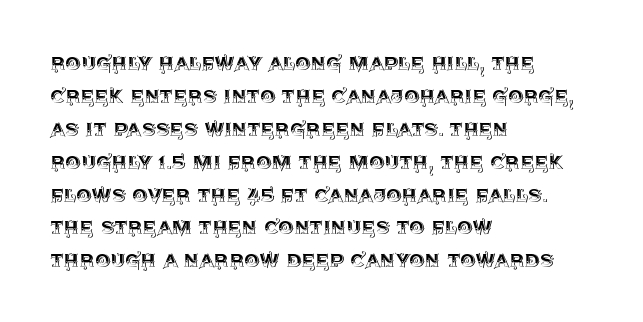
Q: Is the text italic (slanted)? A: No, it is upright.
Q: Is the text underlined? A: No.
Q: How is the paragraph aligned? A: Left-aligned.
Q: Is the spacing between letters normal or unusually wide? A: Normal.
Q: Is the spacing between lines tight, normal or loose? A: Normal.
